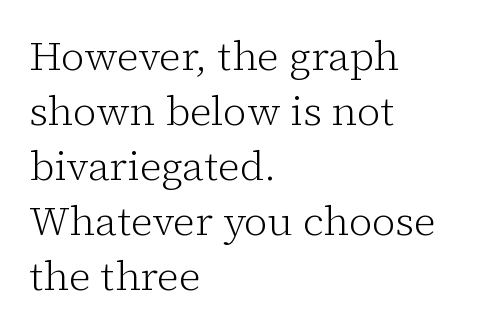
The image shows 41 px light serif type, upright; set left-aligned, normal line spacing (1.34x), normal letter spacing, not underlined; low stroke contrast and a medium x-height.
